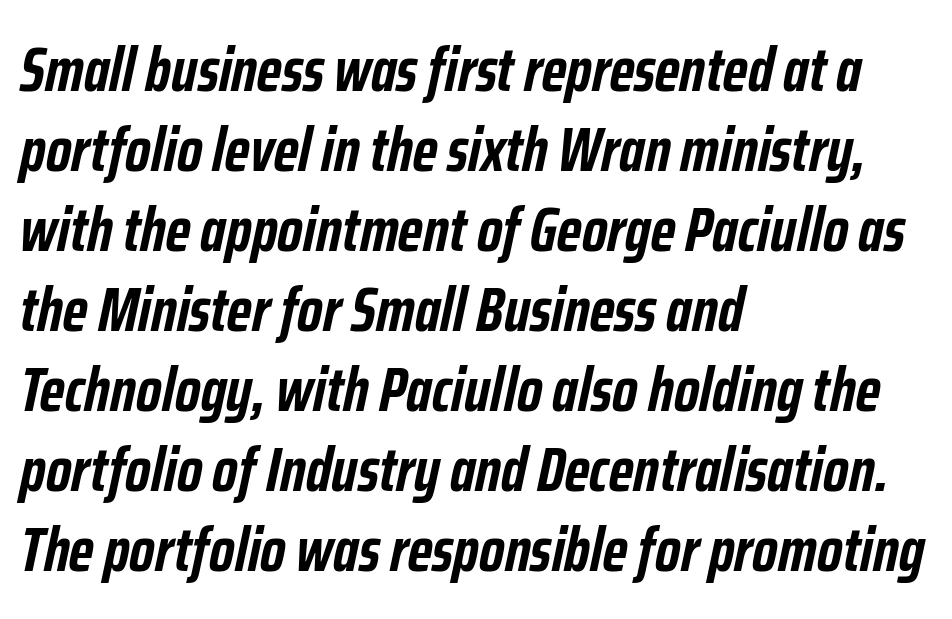
The rendering uses natural spacing where letterforms have individual widths. Slanted lettering throughout. These lines are set flush left with a ragged right edge. Quick note: underline off. Strong, thick strokes mark this as bold type. Line spacing here is normal.
